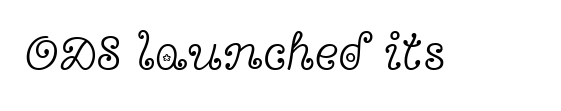
Spacing verdict: proportional, widths tailored to each character. Default kerning and tracking; the words read as compact shapes. The strip under each line holds only bare page. The designer went with a serif here, giving each stem small feet. Upright lettering throughout.
